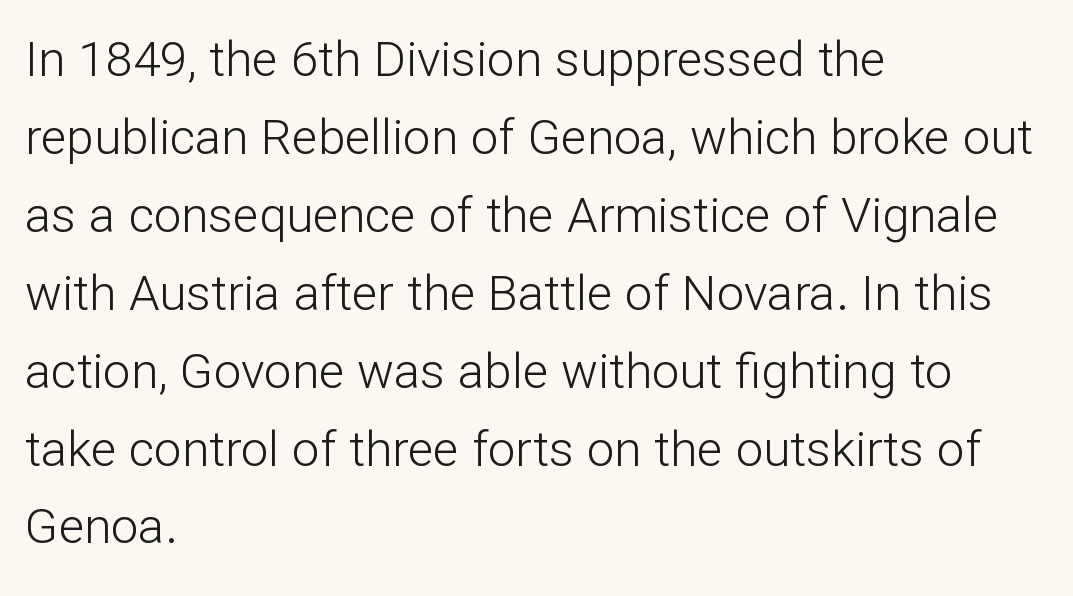
Q: Is the text bold? A: No.
Q: Is the text italic (slanted)? A: No, it is upright.
Q: Is the typeface a serif or a sans-serif typeface? A: Sans-serif.
Q: Is the text underlined? A: No.
Q: How is the paragraph aligned? A: Left-aligned.
Q: Is the spacing between letters normal or unusually wide? A: Normal.
Q: Is the spacing between lines tight, normal or loose? A: Normal.
Q: Width (condensed, normal, or wide)? A: Normal.
Q: Stroke contrast? A: Low.
Q: x-height? A: Medium.
Q: Monospaced? A: No.
